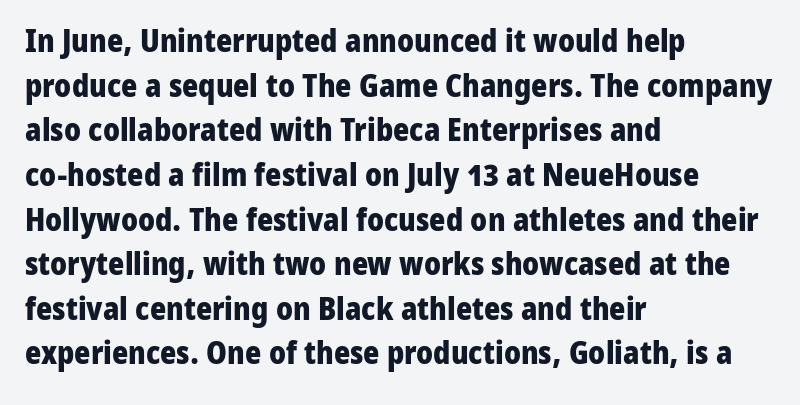
Ordinary non-slanted type is in use. Each letter keeps its own natural width here, so spacing adapts to shape. The foot of each line stays bare and open. Every row of glyphs begins at an identical x-position on the left. Typesetter's note: full bold, strokes at maximum text heaviness. Each letter's strokes conclude bluntly, with no projecting serifs.
